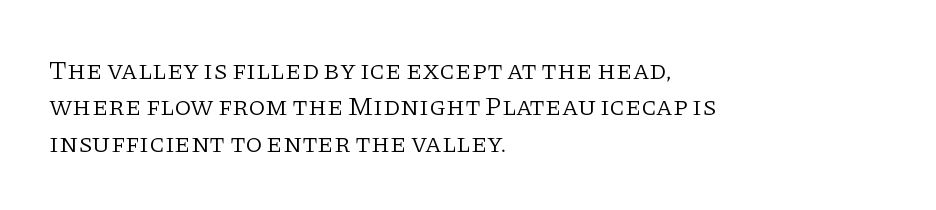
Q: Is the text bold? A: No.
Q: Is the text italic (slanted)? A: No, it is upright.
Q: Is the text underlined? A: No.
Q: How is the paragraph aligned? A: Left-aligned.
Q: Is the spacing between letters normal or unusually wide? A: Normal.
Q: Is the spacing between lines tight, normal or loose? A: Normal.
